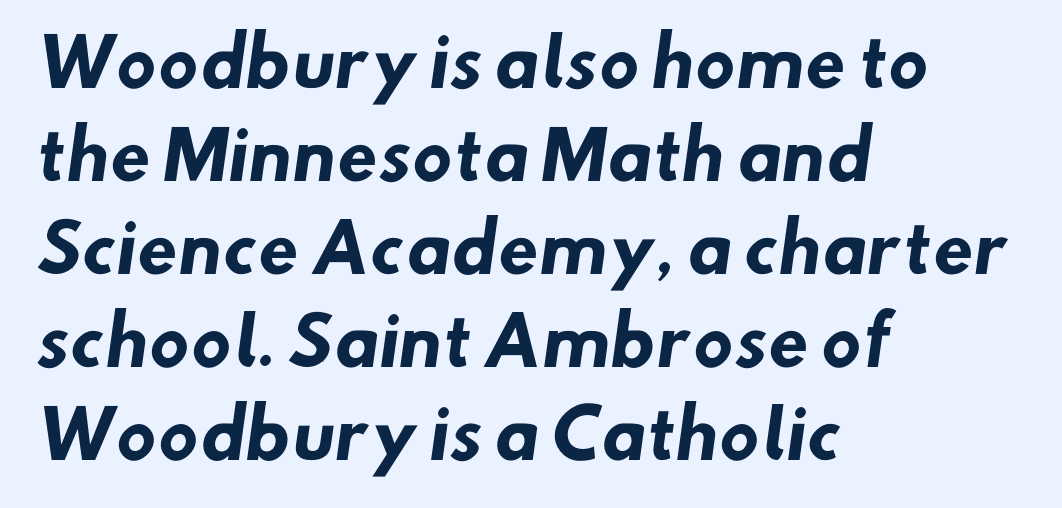
{"serif": "no", "bold": "yes", "weight": "heavy", "width": "normal", "stroke_contrast": "low", "x_height": "small", "monospaced": "no", "underline": "no", "align": "left", "line_spacing": "normal", "line_spacing_ratio": 1.41, "letter_spacing": "normal", "letter_spacing_em": 0.0, "glyph_px": 66}
